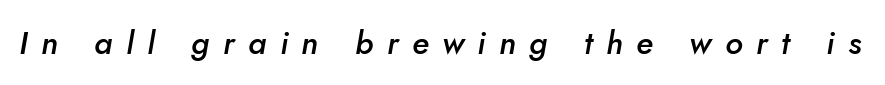
Q: Is the text bold? A: Semi-bold.
Q: Is the text italic (slanted)? A: Yes, it leans right by about 5 degrees.
Q: Is the text underlined? A: No.
Q: Is the spacing between letters normal or unusually wide? A: Unusually wide.
Q: Width (condensed, normal, or wide)? A: Normal.
Q: Stroke contrast? A: Low.
Q: x-height? A: Small.
Q: Monospaced? A: No.
